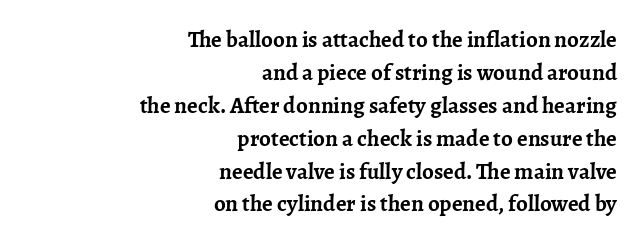
{"italic": "no", "bold": "yes", "underline": "no", "align": "right", "line_spacing": "normal", "line_spacing_ratio": 1.43, "letter_spacing": "normal", "letter_spacing_em": 0.0, "glyph_px": 23}
